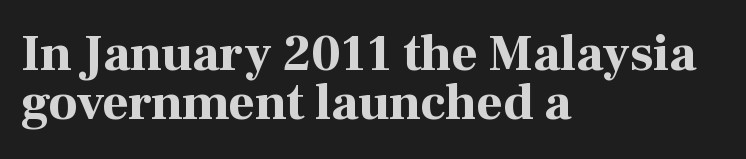
Q: Is the text bold? A: Yes.
Q: Is the text italic (slanted)? A: No, it is upright.
Q: Is the typeface a serif or a sans-serif typeface? A: Serif.
Q: Is the text underlined? A: No.
Q: How is the paragraph aligned? A: Left-aligned.
Q: Is the spacing between letters normal or unusually wide? A: Normal.
Q: Is the spacing between lines tight, normal or loose? A: Tight.
Q: Width (condensed, normal, or wide)? A: Normal.
Q: Stroke contrast? A: High.
Q: x-height? A: Medium.
Q: Monospaced? A: No.
